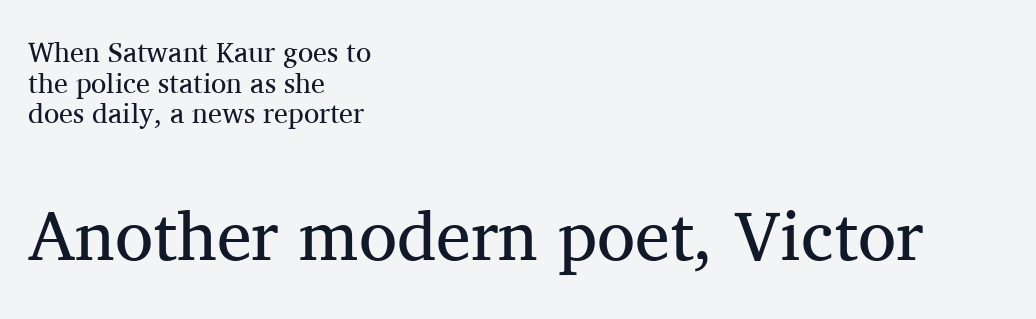
Nobody drew a line under any word here. Ascenders rise straight up at ninety degrees. Spacing between characters is what you'd get straight out of the box. All the whitespace from short lines collects on the right.
